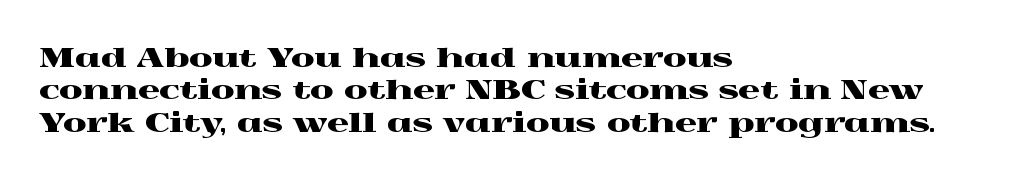
Designer's note — italics off, roman on. The specimen omits any rule beneath the text block's lines. No extra tracking has been applied to these lines. Each line starts at the same left margin while the right side varies.
